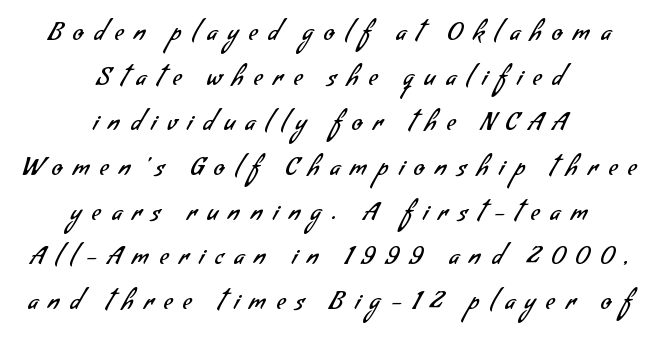
{"bold": "no", "underline": "no", "align": "center", "line_spacing_ratio": 1.87, "letter_spacing": "wide", "letter_spacing_em": 0.45, "glyph_px": 24}
